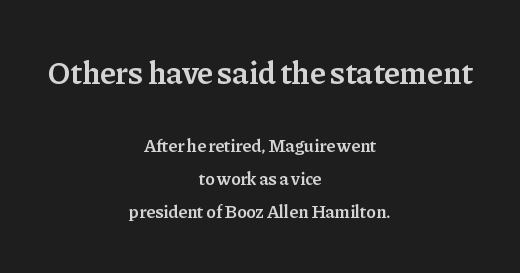
{"serif": "yes", "italic": "no", "bold": "semi", "weight": "semibold", "width": "normal", "stroke_contrast": "low", "x_height": "medium", "monospaced": "no", "underline": "no", "align": "center", "line_spacing_ratio": 1.83, "letter_spacing": "normal", "letter_spacing_em": 0.0, "larger_block": "first", "size_ratio": 1.78, "glyph_px": 32}
